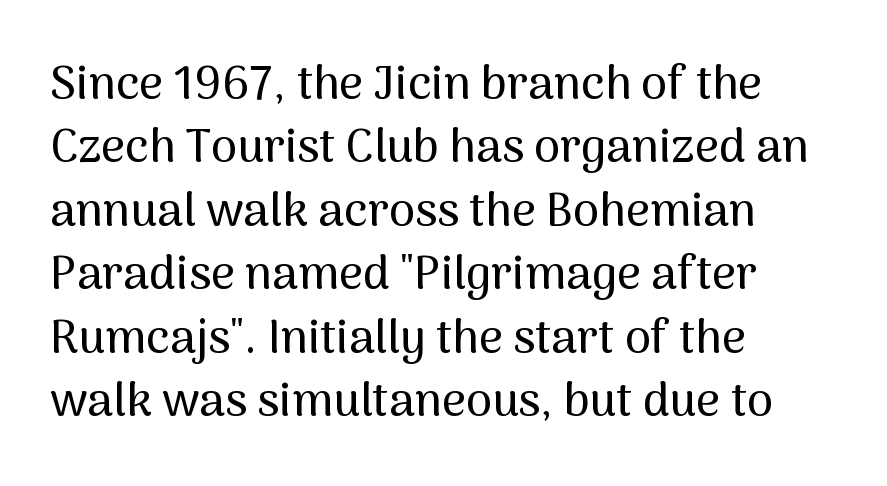
{"serif": "no", "italic": "no", "width": "normal", "stroke_contrast": "medium", "x_height": "medium", "monospaced": "no", "underline": "no", "align": "left", "line_spacing": "normal", "line_spacing_ratio": 1.35, "letter_spacing": "normal", "letter_spacing_em": 0.0, "glyph_px": 47}
